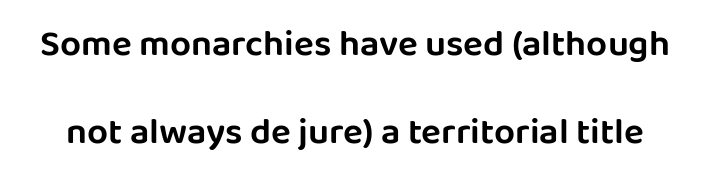
The image shows 37 px sans-serif type, upright; set loose line spacing (2.38x), normal letter spacing, not underlined; low stroke contrast and a large x-height.
